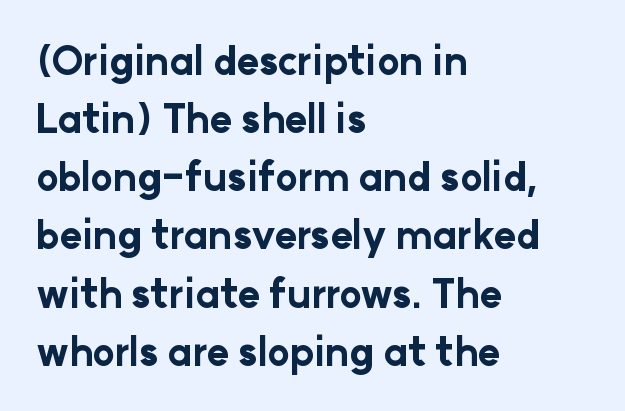
The passage shown is not underscored anywhere. This sample uses a sans-serif face. Upright lettering throughout. Typeset ragged right — the left edge is the straight one.
